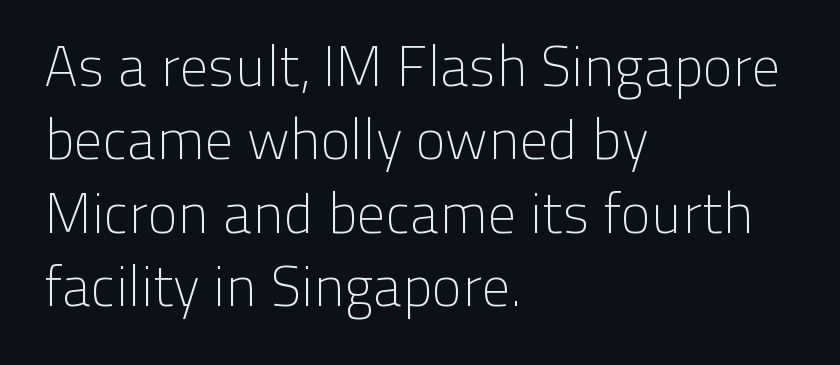
The image shows 56 px light sans-serif type, upright; set left-aligned, normal line spacing (1.31x), normal letter spacing, not underlined; low stroke contrast and a medium x-height.
